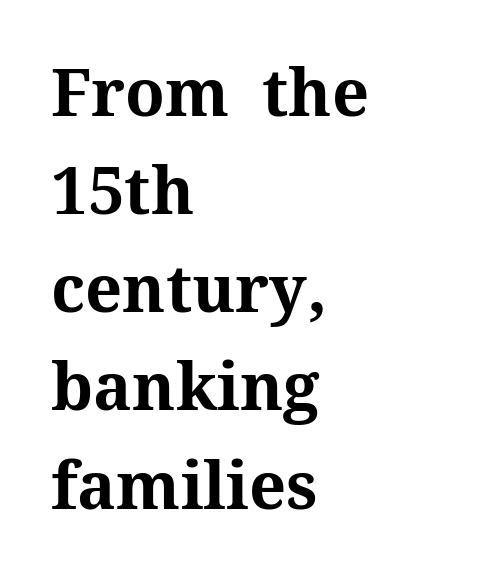
The image shows 65 px bold serif type, upright; set left-aligned, normal line spacing (1.51x), normal letter spacing, not underlined; medium stroke contrast and a medium x-height.
